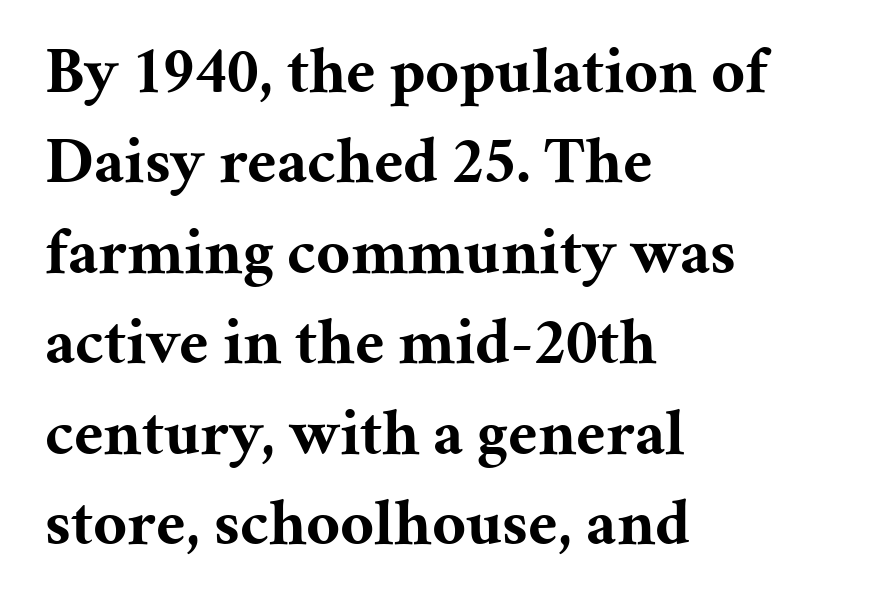
{"serif": "yes", "italic": "no", "bold": "yes", "weight": "bold", "width": "normal", "stroke_contrast": "medium", "x_height": "medium", "monospaced": "no", "underline": "no", "align": "left", "line_spacing": "normal", "line_spacing_ratio": 1.37, "letter_spacing": "normal", "letter_spacing_em": 0.0, "glyph_px": 66}
